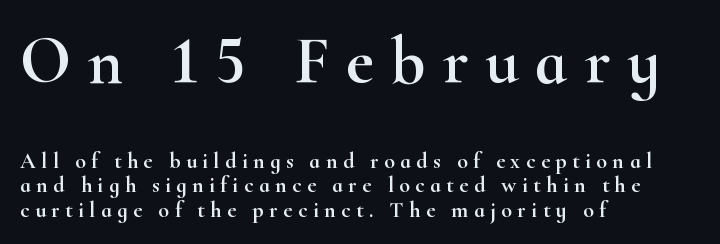
The gap between lines stays unmarked. Characters follow at a spacing far wider than the type designer built in. The lines in this sample share a left origin and differ only in where they stop. This is the regular roman posture of the typeface. Yep, those are serifs on the letters. Reading top to bottom, the characters get smaller at the block break.
